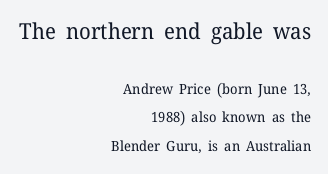
The image shows 22 px text type, upright; set right-aligned, loose line spacing (2.05x), normal letter spacing, not underlined; the first (top) block is 1.57x larger.
